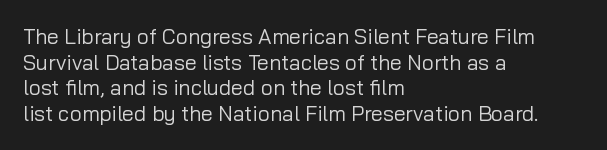
{"italic": "no", "bold": "no", "underline": "no", "align": "left", "line_spacing_ratio": 1.22, "letter_spacing": "normal", "letter_spacing_em": 0.0, "glyph_px": 21}
